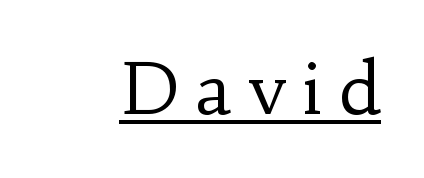
Q: Is the text bold? A: No.
Q: Is the text italic (slanted)? A: No, it is upright.
Q: Is the typeface a serif or a sans-serif typeface? A: Serif.
Q: Is the text underlined? A: Yes.
Q: Is the spacing between letters normal or unusually wide? A: Unusually wide.
Q: Width (condensed, normal, or wide)? A: Normal.
Q: Stroke contrast? A: Low.
Q: x-height? A: Small.
Q: Monospaced? A: No.
